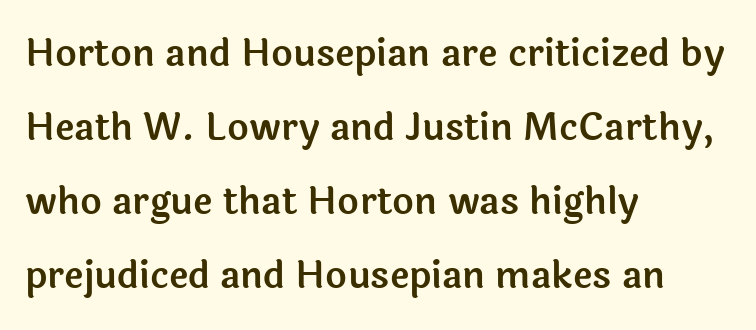
Q: Is the text italic (slanted)? A: No, it is upright.
Q: Is the typeface a serif or a sans-serif typeface? A: Sans-serif.
Q: Is the text underlined? A: No.
Q: How is the paragraph aligned? A: Left-aligned.
Q: Is the spacing between letters normal or unusually wide? A: Normal.
Q: Is the spacing between lines tight, normal or loose? A: Loose.
Q: Width (condensed, normal, or wide)? A: Normal.
Q: x-height? A: Medium.
Q: Monospaced? A: No.
